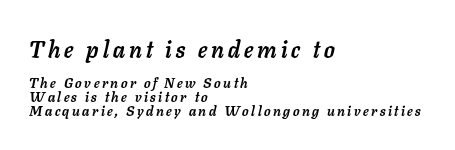
{"italic": "yes", "lean": "right", "slant_degrees": 11, "bold": "yes", "underline": "no", "align": "left", "line_spacing": "tight", "line_spacing_ratio": 0.99, "larger_block": "first", "size_ratio": 1.64, "glyph_px": 23}
